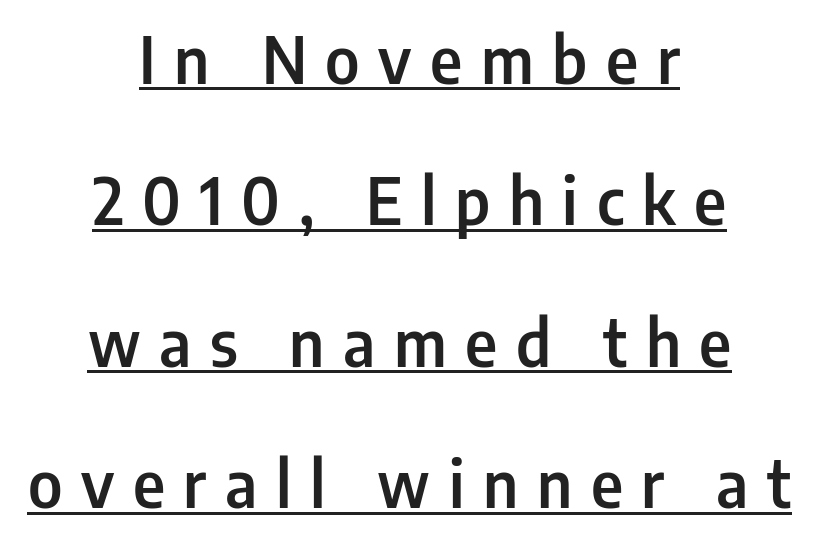
The image shows 64 px semibold, condensed sans-serif type, upright; set centered, loose line spacing (2.21x), unusually wide letter spacing (+0.29 em), underlined; low stroke contrast and a medium x-height.
